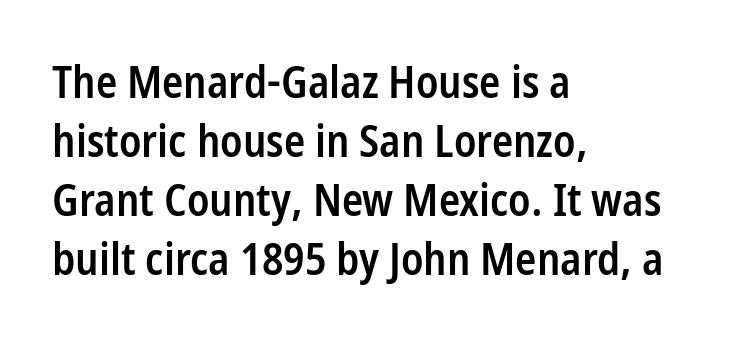
The passage shown is typeset with a sans-serif family. Think of a printed novel: that variable character pitch is what you see here. Designer's note — italics off, roman on. Look at the stroke-to-counter ratio: somewhat heavy, a semibold. Reading down the column, the eye jumps a familiar distance to each next line.
